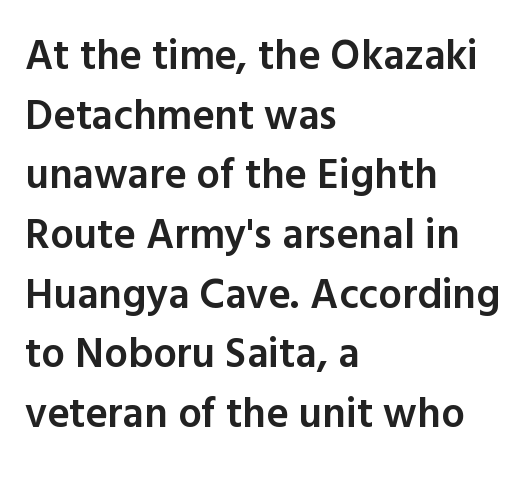
The image shows 42 px semibold sans-serif type, upright; set left-aligned, normal line spacing (1.42x), normal letter spacing, not underlined; a medium x-height.
